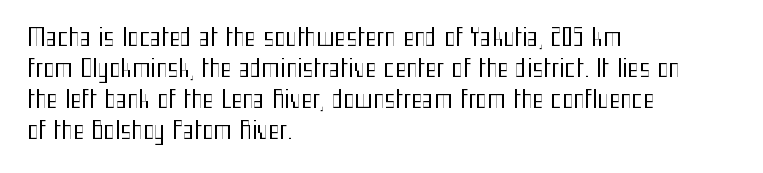
{"italic": "no", "bold": "no", "underline": "no", "align": "left", "line_spacing": "normal", "line_spacing_ratio": 1.29, "letter_spacing": "normal", "letter_spacing_em": 0.0, "glyph_px": 24}
